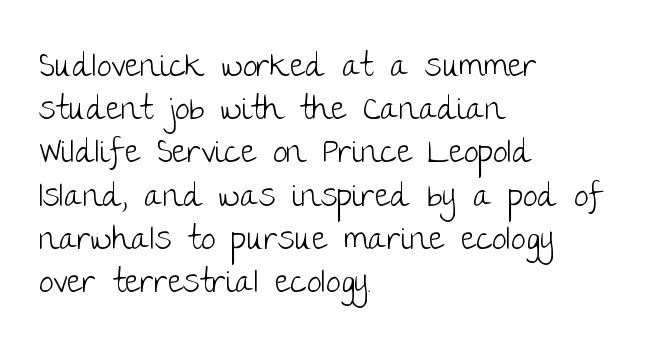
Vertically, the passage feels balanced, rows spaced as you'd expect. Notice how the passage keeps a crisp vertical edge on the left only. The strip under each line holds only bare page. Looks like regular typesetting: each glyph gets only the width it needs.
